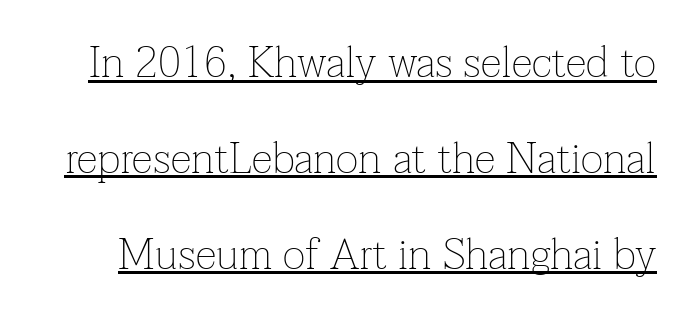
The image shows 43 px thin serif type, upright; set loose line spacing (2.23x), normal letter spacing, underlined; low stroke contrast and a medium x-height.
